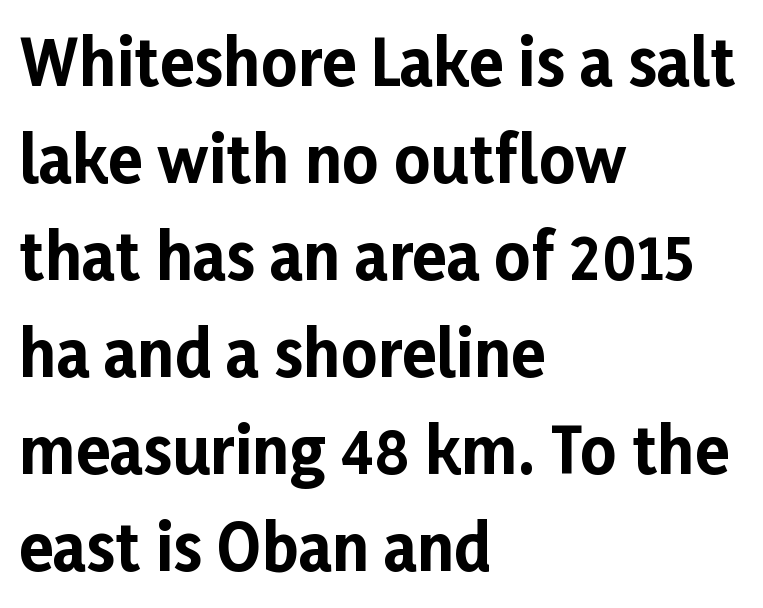
{"serif": "no", "italic": "no", "bold": "yes", "weight": "bold", "width": "normal", "stroke_contrast": "low", "x_height": "medium", "monospaced": "no", "underline": "no", "align": "left", "line_spacing": "normal", "line_spacing_ratio": 1.54, "letter_spacing": "normal", "letter_spacing_em": 0.0, "glyph_px": 63}
